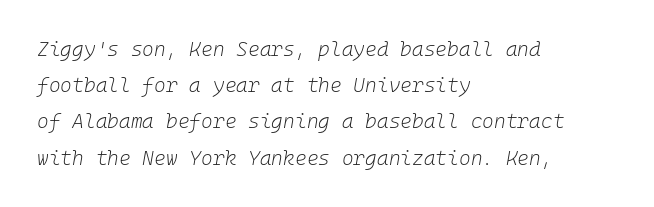
Heft: none added — not bold. Students, note that the glyphs here touch the page at normal intervals. Every row of glyphs begins at an identical x-position on the left. The gap between lines stays unmarked. Rendered with sloped, italic letterforms.
